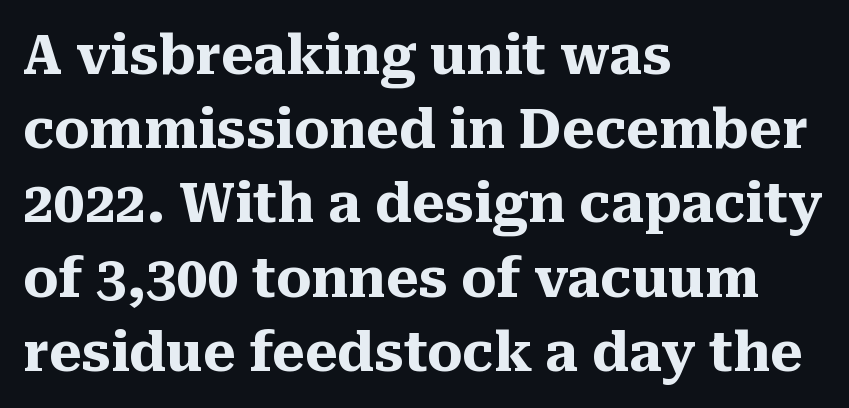
The image shows 55 px heavy serif type, upright; set left-aligned, normal line spacing (1.35x), normal letter spacing, not underlined; medium stroke contrast and a medium x-height.
